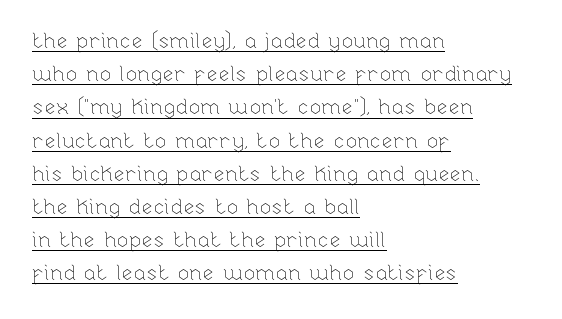
Q: Is the text bold? A: No.
Q: Is the text italic (slanted)? A: No, it is upright.
Q: Is the text underlined? A: Yes.
Q: How is the paragraph aligned? A: Left-aligned.
Q: Is the spacing between letters normal or unusually wide? A: Normal.
Q: Is the spacing between lines tight, normal or loose? A: Normal.
